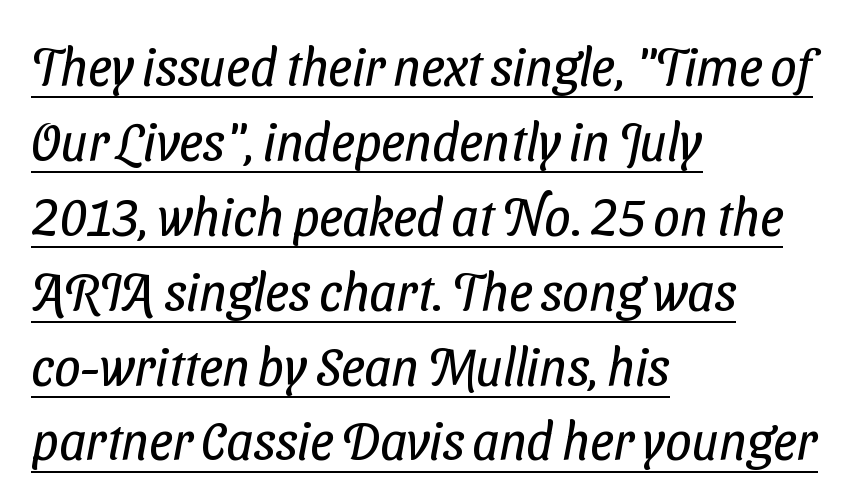
The image shows 52 px regular-weight, condensed sans-serif type; set left-aligned, normal line spacing (1.44x), normal letter spacing, underlined; low stroke contrast and a medium x-height.
